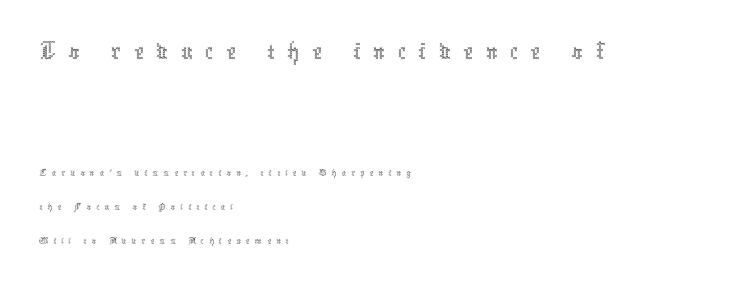
{"italic": "no", "bold": "no", "weight": "thin", "width": "condensed", "x_height": "medium", "monospaced": "no", "underline": "no", "align": "left", "line_spacing": "normal", "line_spacing_ratio": 1.55, "letter_spacing": "wide", "letter_spacing_em": 0.23, "larger_block": "first", "size_ratio": 2.5, "glyph_px": 55}
